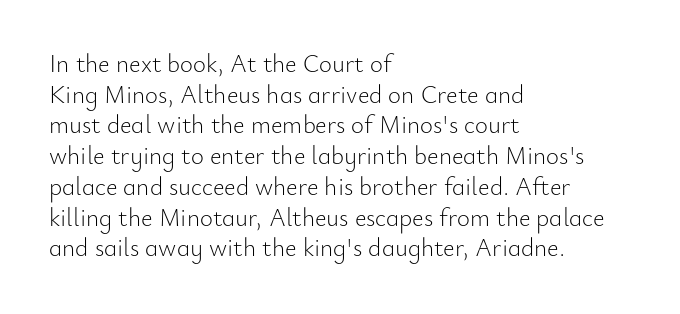
The letters look calm and open, with moderate or lighter stems. Descenders are the only things crossing below the line. Left-aligned paragraph, ragged on the right. Short note: letters normally spaced.
